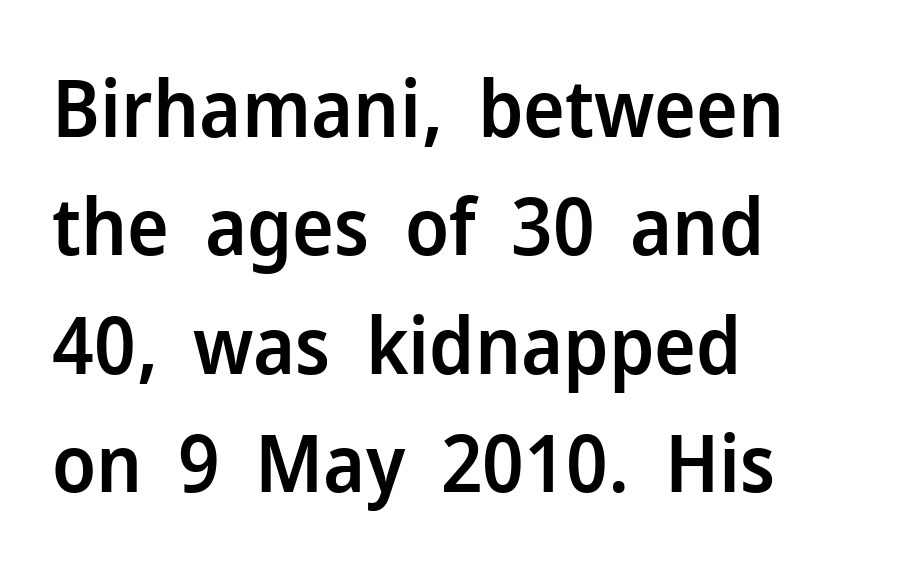
Each line starts at the same left margin while the right side varies. Set as a demibold, roughly 600 on the weight scale. Observe the absence of serifs on each vertical stroke in this sample. This rendering leaves character spacing at its baseline value. Check the space under the baseline: it is left empty.
